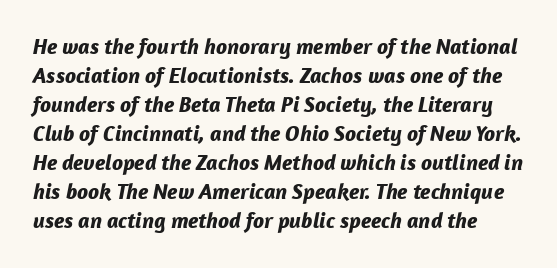
Q: Is the text bold? A: Yes.
Q: Is the text italic (slanted)? A: Yes, it leans right by about 12 degrees.
Q: Is the text underlined? A: No.
Q: Is the spacing between letters normal or unusually wide? A: Normal.
Q: Is the spacing between lines tight, normal or loose? A: Normal.
